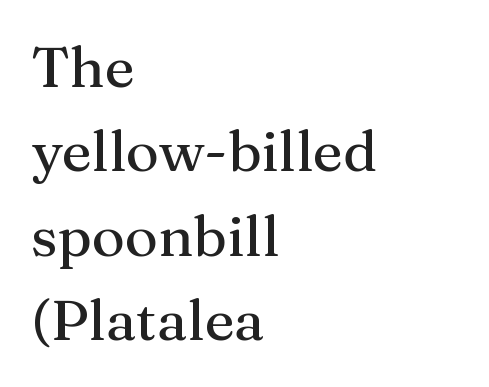
The rag falls on the right side of this text block. Descender tails drop into unmarked territory. This is serif lettering, the kind often seen in printed books. Each letter keeps its own natural width here, so spacing adapts to shape.
